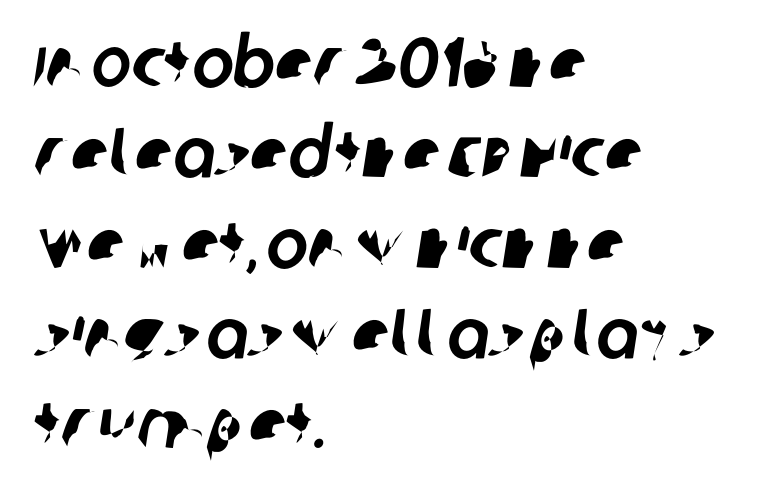
The image shows 70 px sans-serif type; set left-aligned, normal line spacing (1.29x), normal letter spacing, not underlined; low stroke contrast and a large x-height.
